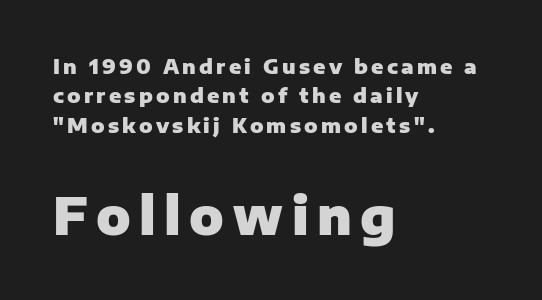
Looks like regular typesetting: each glyph gets only the width it needs. Alignment: flush left. Bold? Absolutely — the strokes are thick and heavy. Unmarked baselines from the first word to the last.
